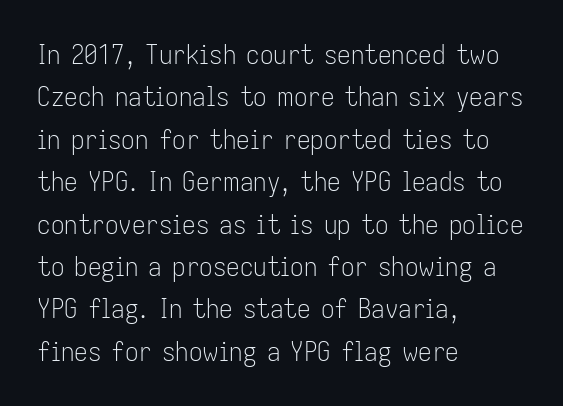
Characters follow at the spacing the type designer built in. Where is the straight margin? On the left. Weight: regular or lighter. Check the space under the baseline: it is left empty. Each new line begins a customary step beneath the previous one.
